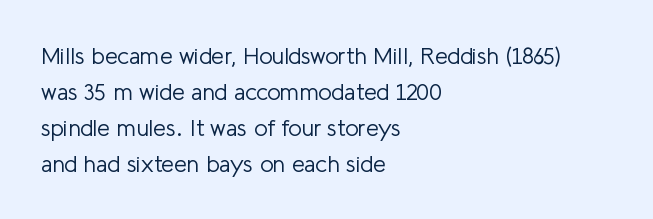
Q: Is the text bold? A: No.
Q: Is the text italic (slanted)? A: No, it is upright.
Q: Is the text underlined? A: No.
Q: How is the paragraph aligned? A: Left-aligned.
Q: Is the spacing between letters normal or unusually wide? A: Normal.
Q: Is the spacing between lines tight, normal or loose? A: Normal.
